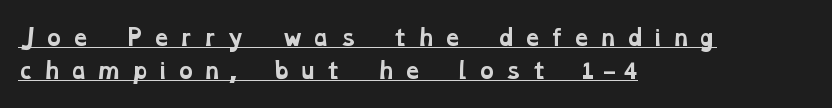
The image shows 21 px bold type; set left-aligned, normal line spacing (1.57x), unusually wide letter spacing (+0.4 em), underlined.
